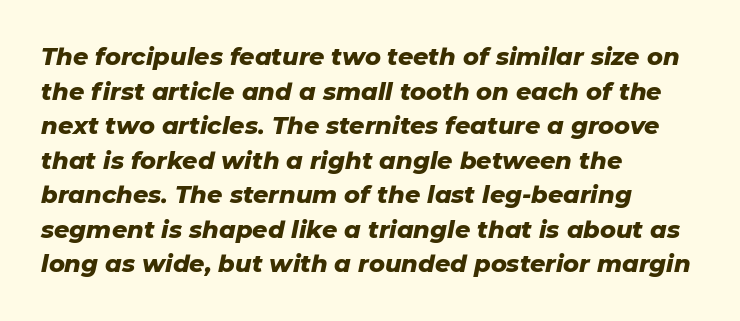
Q: Is the text bold? A: Yes.
Q: Is the text italic (slanted)? A: Yes, it leans right by about 11 degrees.
Q: Is the text underlined? A: No.
Q: How is the paragraph aligned? A: Left-aligned.
Q: Is the spacing between letters normal or unusually wide? A: Normal.
Q: Is the spacing between lines tight, normal or loose? A: Normal.
